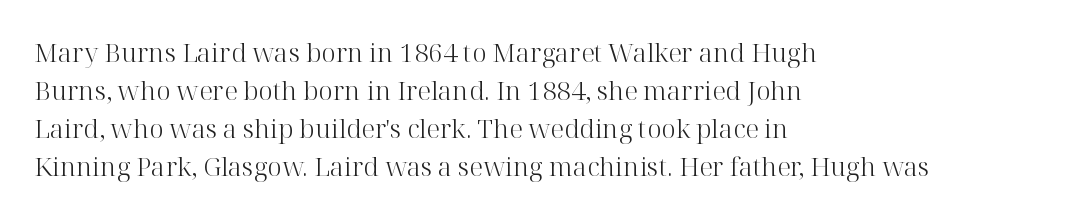
{"italic": "no", "bold": "no", "underline": "no", "align": "left", "line_spacing": "normal", "line_spacing_ratio": 1.46, "letter_spacing": "normal", "letter_spacing_em": 0.0, "glyph_px": 26}
